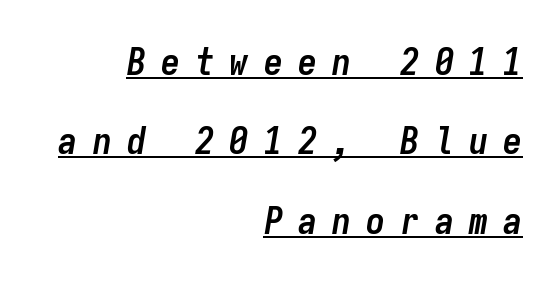
Q: Is the text bold? A: Yes.
Q: Is the text italic (slanted)? A: Yes, it leans right by about 9 degrees.
Q: Is the text underlined? A: Yes.
Q: How is the paragraph aligned? A: Right-aligned.
Q: Is the spacing between letters normal or unusually wide? A: Unusually wide.
Q: Is the spacing between lines tight, normal or loose? A: Loose.
Q: Width (condensed, normal, or wide)? A: Condensed.
Q: Stroke contrast? A: Low.
Q: x-height? A: Medium.
Q: Monospaced? A: Yes.
